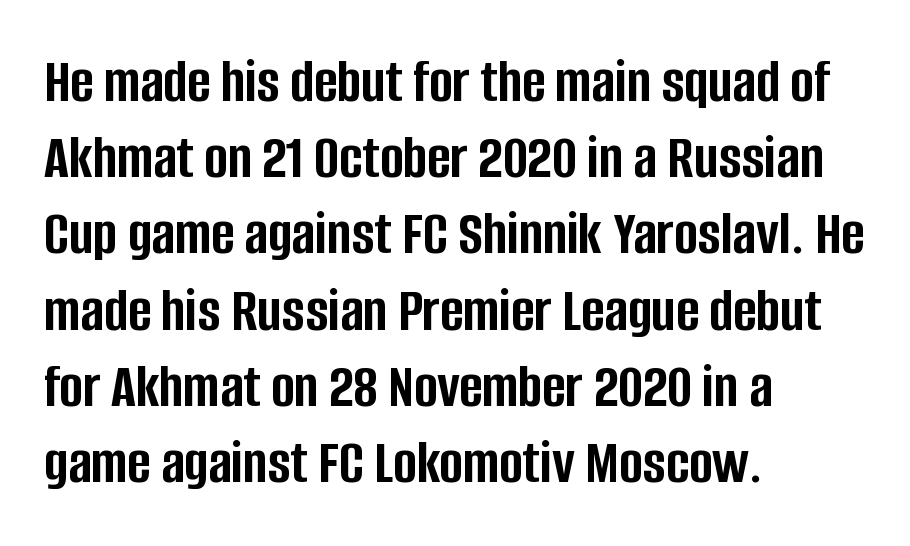
The image shows 63 px semibold, condensed sans-serif type, upright; set left-aligned, line spacing 1.21x, normal letter spacing, not underlined; low stroke contrast and a large x-height.
